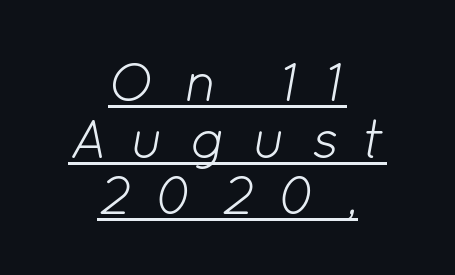
The image shows 55 px light type, italic (leaning right); set centered, tight line spacing (1.03x), unusually wide letter spacing (+0.47 em), underlined; low stroke contrast and a medium x-height.
